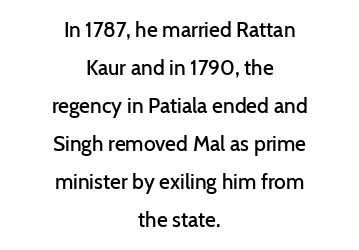
The image shows 21 px text type, upright; set centered, line spacing 1.81x, normal letter spacing, not underlined.
